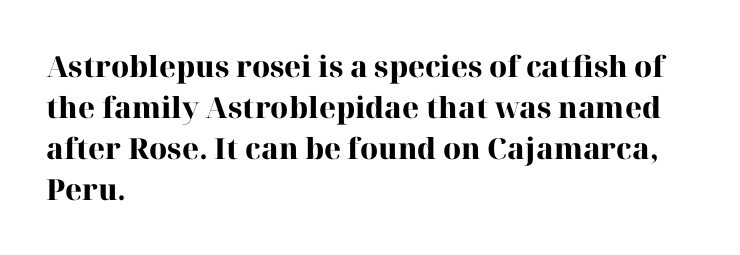
Q: Is the text bold? A: Yes.
Q: Is the text italic (slanted)? A: No, it is upright.
Q: Is the typeface a serif or a sans-serif typeface? A: Serif.
Q: Is the text underlined? A: No.
Q: How is the paragraph aligned? A: Left-aligned.
Q: Is the spacing between letters normal or unusually wide? A: Normal.
Q: Is the spacing between lines tight, normal or loose? A: Normal.
Q: Width (condensed, normal, or wide)? A: Normal.
Q: Stroke contrast? A: High.
Q: x-height? A: Medium.
Q: Monospaced? A: No.
